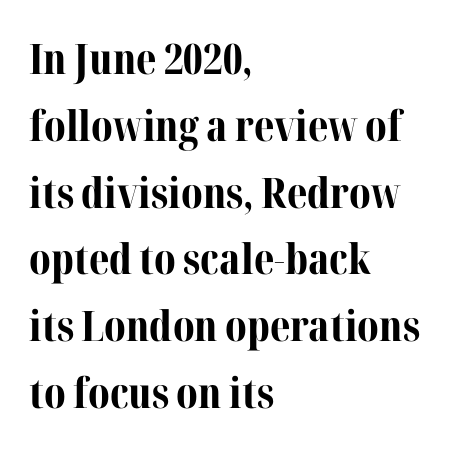
Q: Is the text bold? A: Yes.
Q: Is the text italic (slanted)? A: No, it is upright.
Q: Is the typeface a serif or a sans-serif typeface? A: Serif.
Q: Is the text underlined? A: No.
Q: How is the paragraph aligned? A: Left-aligned.
Q: Is the spacing between letters normal or unusually wide? A: Normal.
Q: Is the spacing between lines tight, normal or loose? A: Normal.
Q: Width (condensed, normal, or wide)? A: Normal.
Q: Stroke contrast? A: Medium.
Q: x-height? A: Medium.
Q: Monospaced? A: No.
